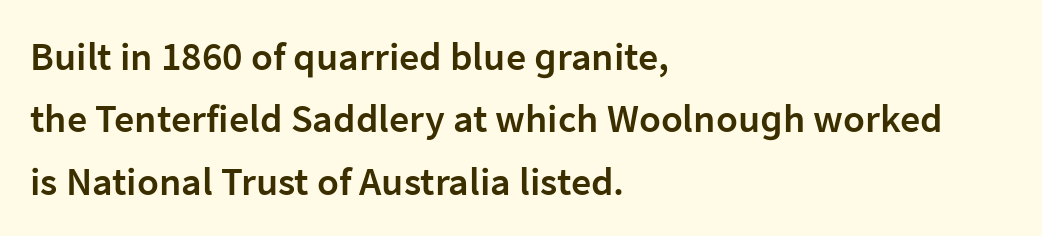
Do the characters align in a grid? No, the font is proportional. Serifs: no, the terminals of the letterforms are clean. As a designer I'd log this as weight 600, semibold. Every stem runs plumb, perpendicular to the baseline.
